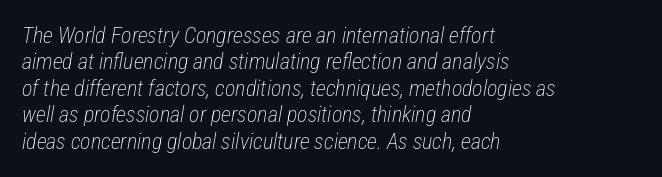
{"italic": "yes", "lean": "right", "slant_degrees": 12, "bold": "no", "underline": "no", "align": "left", "line_spacing_ratio": 1.2, "letter_spacing": "normal", "letter_spacing_em": 0.0, "glyph_px": 22}
